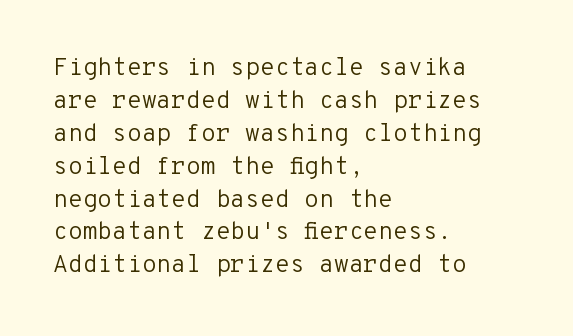
{"italic": "no", "bold": "no", "underline": "no", "align": "left", "line_spacing": "normal", "line_spacing_ratio": 1.37, "letter_spacing": "normal", "letter_spacing_em": 0.0, "glyph_px": 24}
